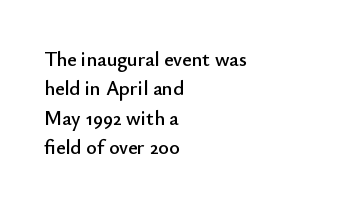
Q: Is the text italic (slanted)? A: No, it is upright.
Q: Is the text underlined? A: No.
Q: How is the paragraph aligned? A: Left-aligned.
Q: Is the spacing between letters normal or unusually wide? A: Normal.
Q: Is the spacing between lines tight, normal or loose? A: Normal.
